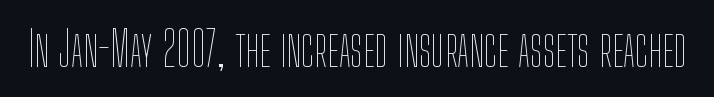
On a weight scale, this lands at 450 or below. Is this a fixed-width face? No — the glyphs have proportional, varying widths. Upright lettering throughout. Look at the tracking — it's just the regular setting, nothing added.
